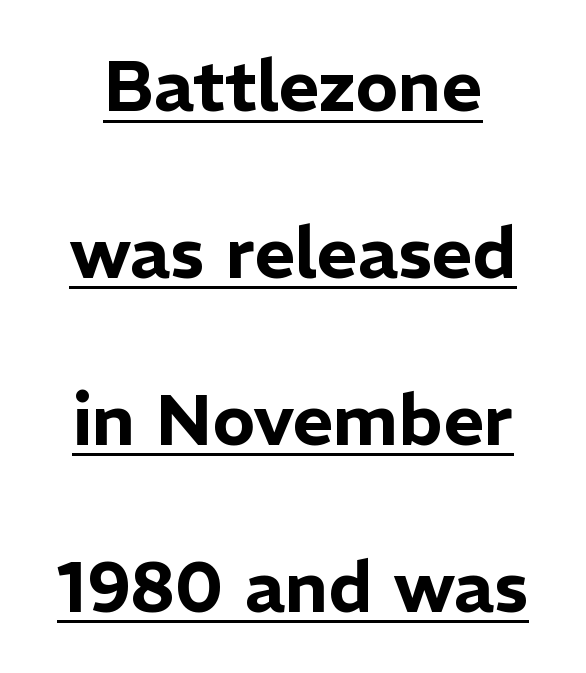
The image shows 71 px sans-serif type, upright; set loose line spacing (2.35x), normal letter spacing, underlined; low stroke contrast and a medium x-height.
